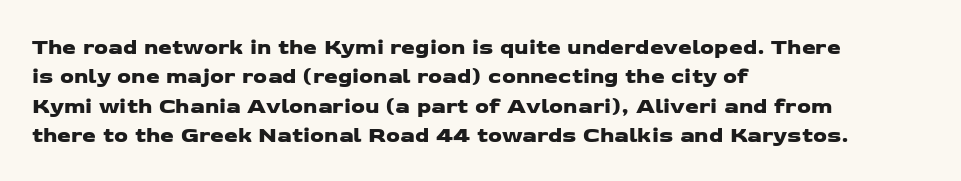
Q: Is the text underlined? A: No.
Q: How is the paragraph aligned? A: Left-aligned.
Q: Is the spacing between letters normal or unusually wide? A: Normal.
Q: Is the spacing between lines tight, normal or loose? A: Normal.
